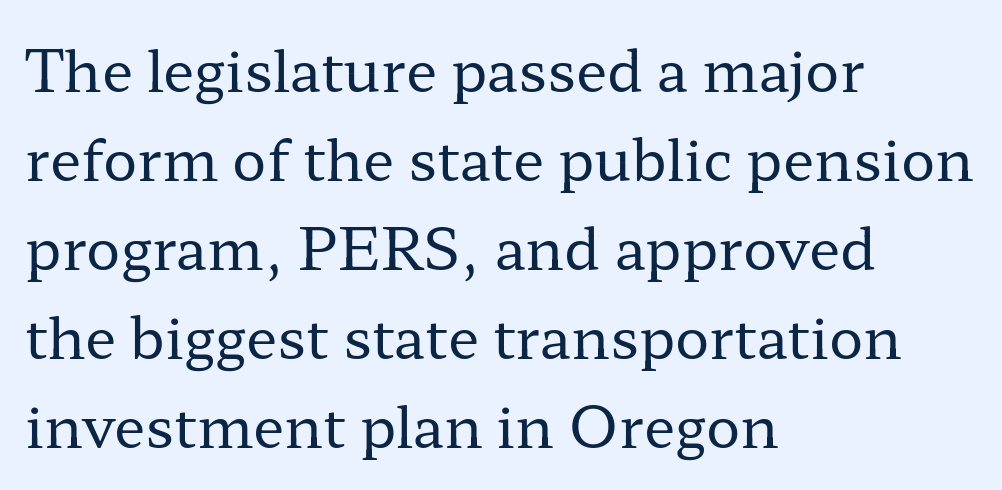
Weight: regular or lighter. Spacing verdict: proportional, widths tailored to each character. Vertical strokes here are truly vertical. The type is set solid horizontally, with unmodified tracking. Words float on clear page, feet unadorned. Line spacing here is normal.
